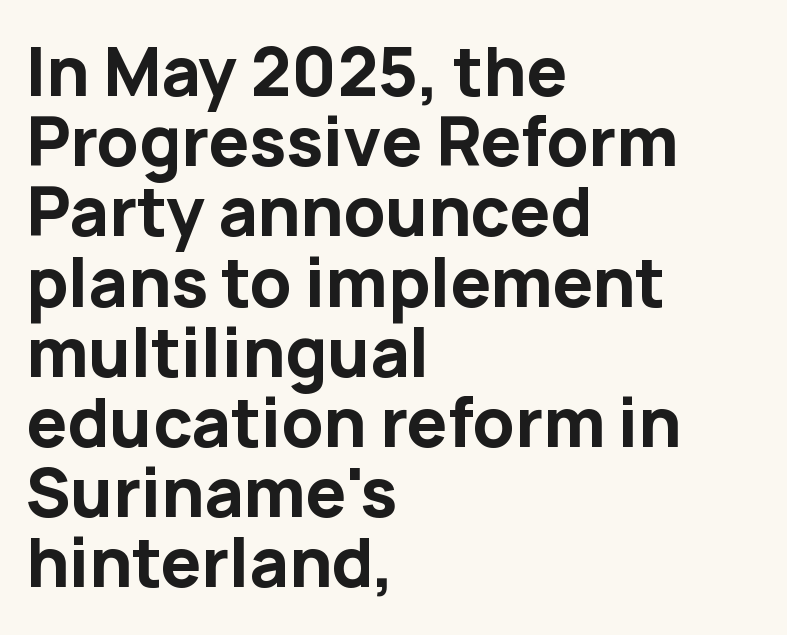
The typesetting leans heavy: a genuine bold. Bare-footed words on every line. Letter spacing: default. The text was rendered using a sans face with plain stroke endings. This block would grow much taller if given ordinary leading; it's compressed now.
